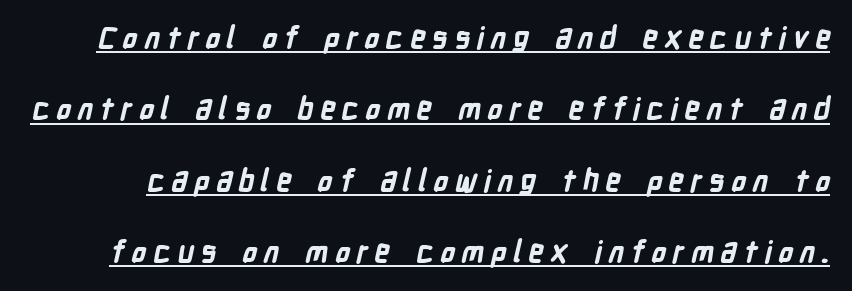
The image shows 30 px bold, condensed sans-serif type; set loose line spacing (2.38x), unusually wide letter spacing (+0.21 em), underlined; low stroke contrast and a medium x-height.
